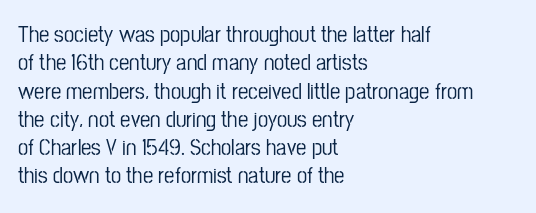
{"italic": "no", "underline": "no", "align": "left", "line_spacing_ratio": 1.23, "letter_spacing": "normal", "letter_spacing_em": 0.0, "glyph_px": 23}
